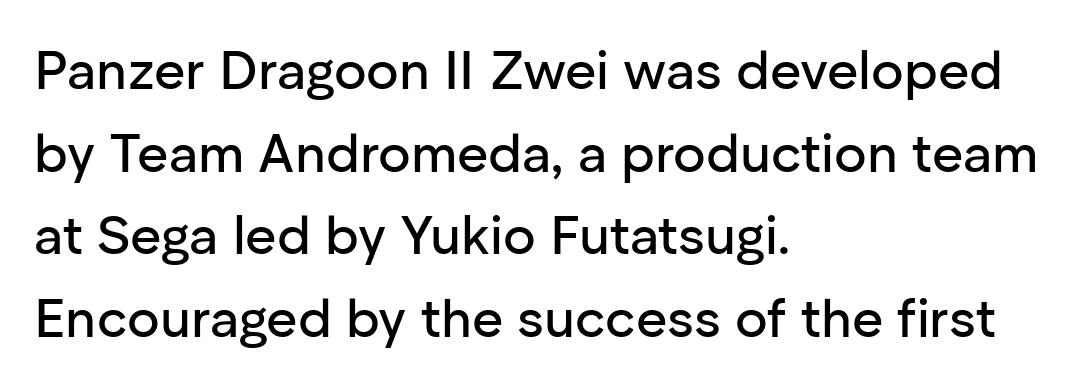
The image shows 54 px sans-serif type, upright; set left-aligned, normal line spacing (1.53x), normal letter spacing, not underlined; low stroke contrast and a medium x-height.
